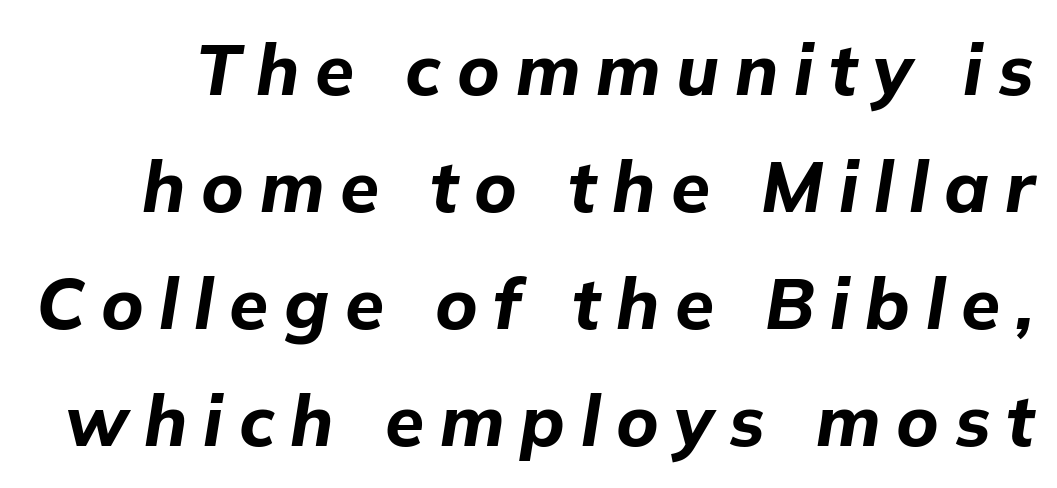
Underline: absent. Rendered with sloped, italic letterforms. The face used here is proportionally spaced, like ordinary book or web type. Heavy, bold letterforms. Each word looks stretched out because of the extra space between its letters.
